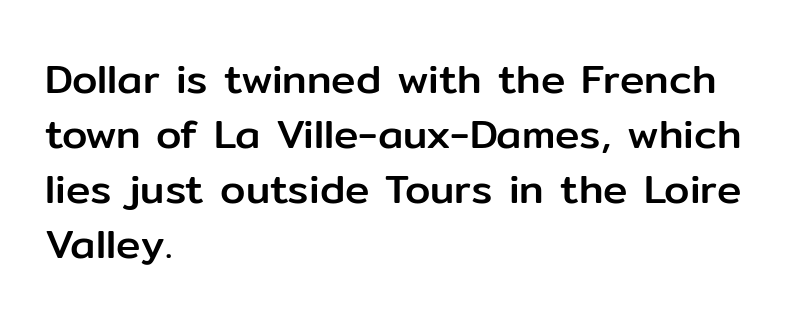
Alignment: flush left. The letters sit at their default tracking, neither squeezed nor spread. This sample keeps an unexceptional amount of space between lines. The axis of the letterforms is exactly vertical.
